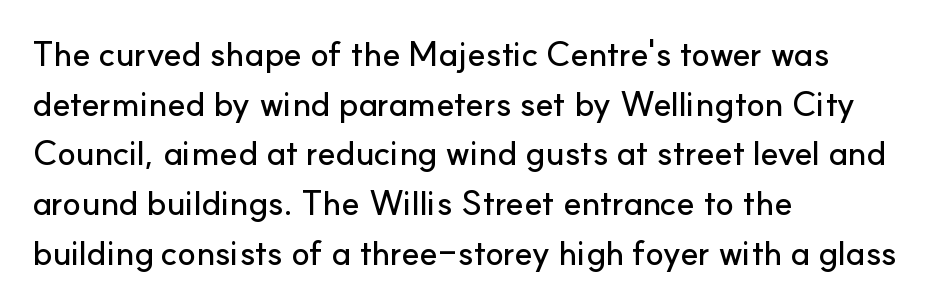
The rows are spaced the way most documents space them. Note the varied advance widths — an 'i' is clearly narrower than an 'm'. This sample uses a sans-serif face. The foot of each line stays bare and open.
